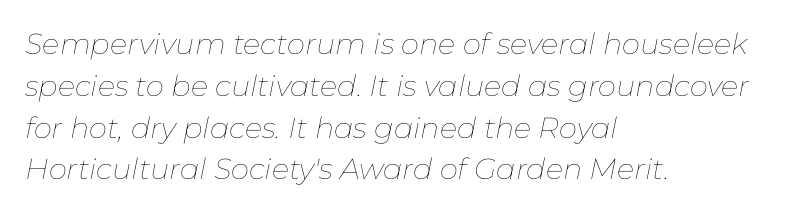
Q: Is the text bold? A: No.
Q: Is the text italic (slanted)? A: Yes, it leans right by about 11 degrees.
Q: Is the text underlined? A: No.
Q: How is the paragraph aligned? A: Left-aligned.
Q: Is the spacing between letters normal or unusually wide? A: Normal.
Q: Is the spacing between lines tight, normal or loose? A: Normal.
Q: Width (condensed, normal, or wide)? A: Normal.
Q: Stroke contrast? A: Low.
Q: x-height? A: Medium.
Q: Monospaced? A: No.
